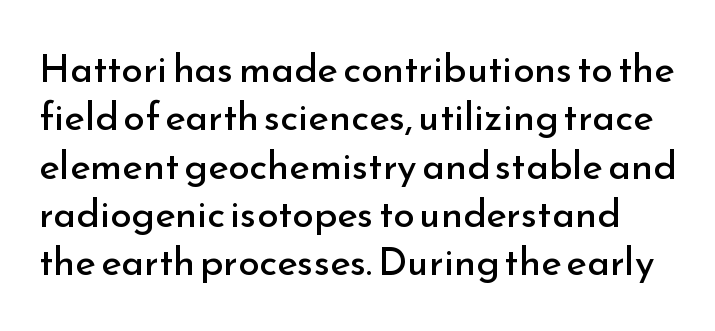
{"serif": "no", "italic": "no", "bold": "no", "weight": "regular", "width": "normal", "stroke_contrast": "low", "x_height": "small", "monospaced": "no", "underline": "no", "line_spacing_ratio": 1.24, "letter_spacing": "normal", "letter_spacing_em": 0.0, "glyph_px": 39}
